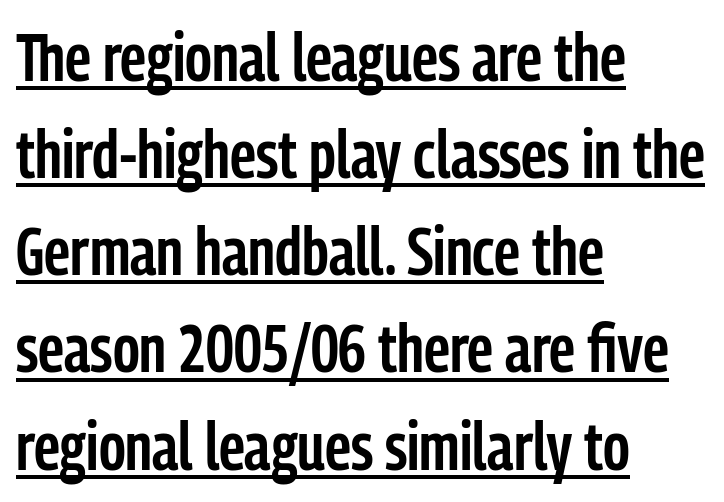
Q: Is the text bold? A: Semi-bold.
Q: Is the text italic (slanted)? A: No, it is upright.
Q: Is the typeface a serif or a sans-serif typeface? A: Sans-serif.
Q: Is the text underlined? A: Yes.
Q: How is the paragraph aligned? A: Left-aligned.
Q: Is the spacing between letters normal or unusually wide? A: Normal.
Q: Is the spacing between lines tight, normal or loose? A: Normal.
Q: Width (condensed, normal, or wide)? A: Condensed.
Q: Stroke contrast? A: Low.
Q: x-height? A: Medium.
Q: Monospaced? A: No.
